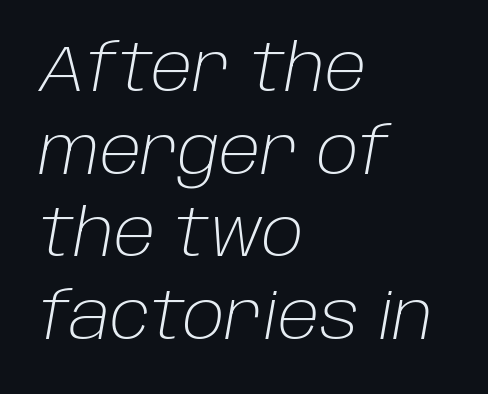
The image shows 65 px light type, italic (leaning right); set left-aligned, normal line spacing (1.27x), normal letter spacing, not underlined; low stroke contrast and a large x-height.
